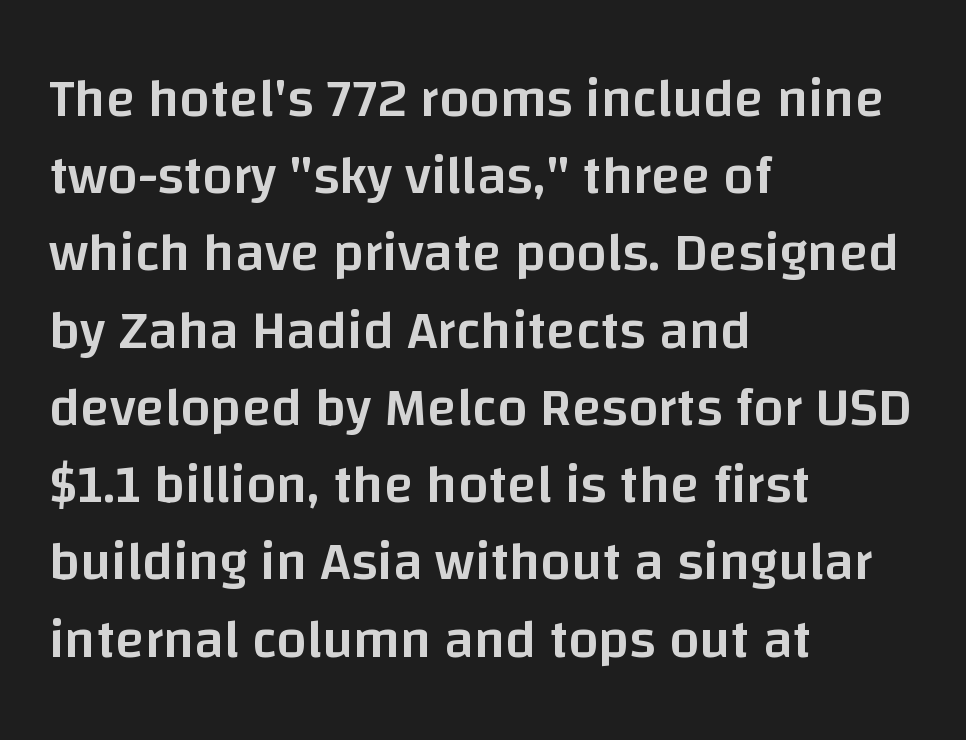
Q: Is the text bold? A: Semi-bold.
Q: Is the text italic (slanted)? A: No, it is upright.
Q: Is the typeface a serif or a sans-serif typeface? A: Sans-serif.
Q: Is the text underlined? A: No.
Q: How is the paragraph aligned? A: Left-aligned.
Q: Is the spacing between letters normal or unusually wide? A: Normal.
Q: Is the spacing between lines tight, normal or loose? A: Normal.
Q: Width (condensed, normal, or wide)? A: Normal.
Q: Stroke contrast? A: Low.
Q: x-height? A: Large.
Q: Monospaced? A: No.
